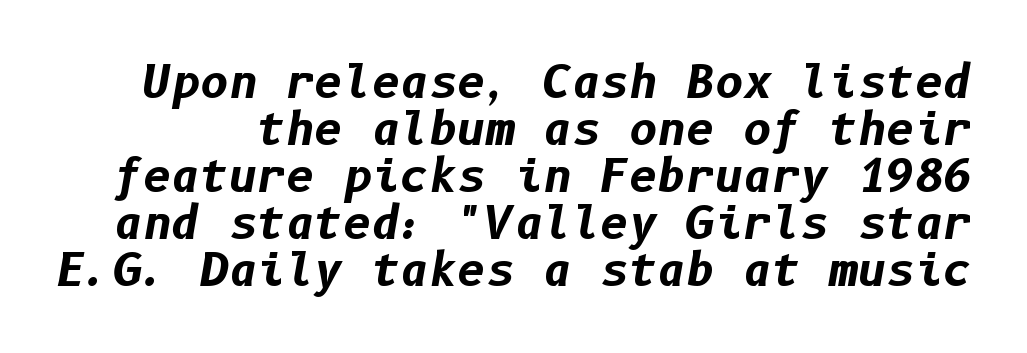
The image shows 44 px bold type, italic (leaning right); set tight line spacing (1.07x), normal letter spacing, not underlined; low stroke contrast and a medium x-height.
